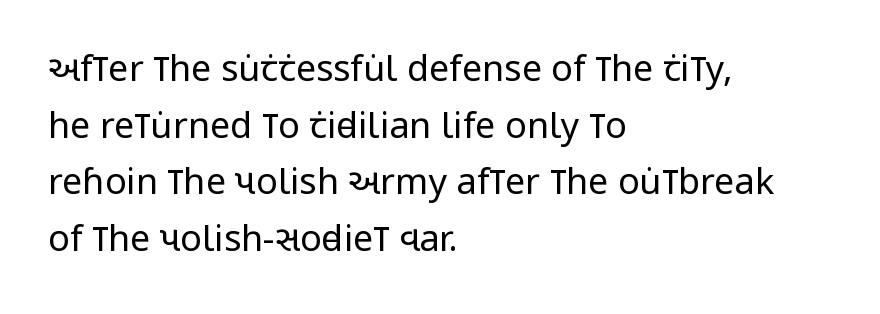
Q: Is the text bold? A: No.
Q: Is the text italic (slanted)? A: No, it is upright.
Q: Is the typeface a serif or a sans-serif typeface? A: Sans-serif.
Q: Is the text underlined? A: No.
Q: How is the paragraph aligned? A: Left-aligned.
Q: Is the spacing between letters normal or unusually wide? A: Normal.
Q: Is the spacing between lines tight, normal or loose? A: Normal.
Q: Width (condensed, normal, or wide)? A: Condensed.
Q: Stroke contrast? A: Low.
Q: x-height? A: Large.
Q: Monospaced? A: No.
